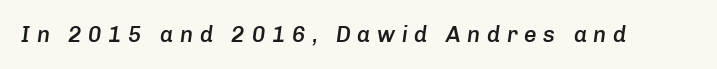
{"italic": "yes", "lean": "right", "slant_degrees": 8, "bold": "semi", "underline": "no", "letter_spacing": "wide", "letter_spacing_em": 0.3, "glyph_px": 22}
